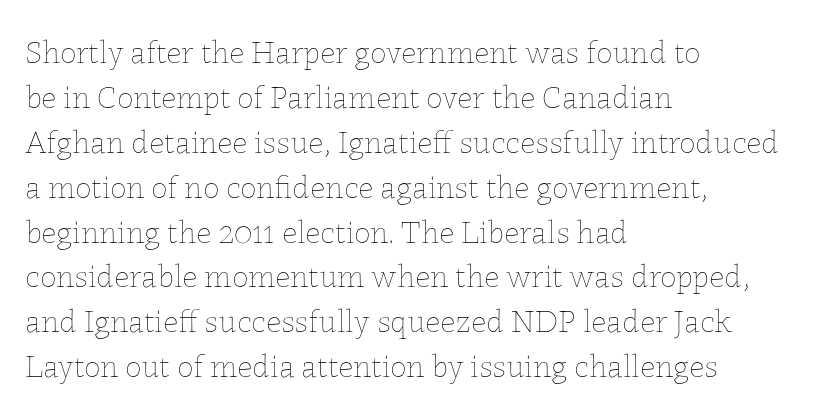
Q: Is the text bold? A: No.
Q: Is the text italic (slanted)? A: No, it is upright.
Q: Is the text underlined? A: No.
Q: How is the paragraph aligned? A: Left-aligned.
Q: Is the spacing between letters normal or unusually wide? A: Normal.
Q: Is the spacing between lines tight, normal or loose? A: Normal.
Q: Width (condensed, normal, or wide)? A: Normal.
Q: Stroke contrast? A: Low.
Q: x-height? A: Medium.
Q: Monospaced? A: No.
